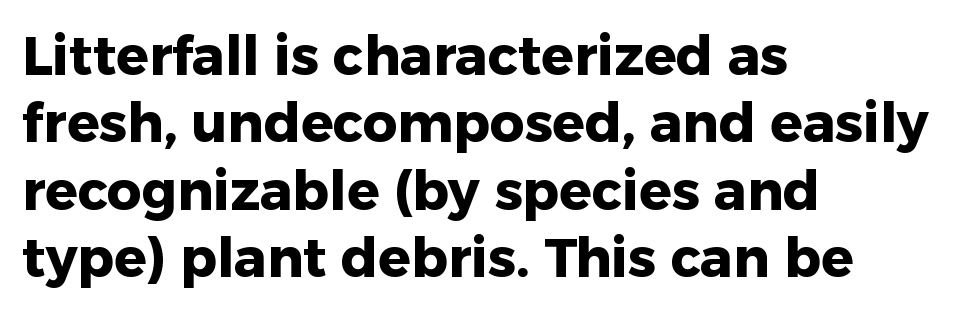
Think of a printed novel: that variable character pitch is what you see here. Nope, no serifs anywhere on these letters. Posture: upright roman. Descender tails drop into unmarked territory. The line-height multiplier appears to be the usual default.
